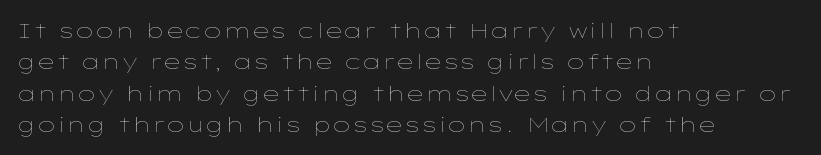
{"italic": "no", "bold": "no", "underline": "no", "align": "left", "line_spacing": "normal", "line_spacing_ratio": 1.49, "letter_spacing": "normal", "letter_spacing_em": 0.0, "glyph_px": 21}
